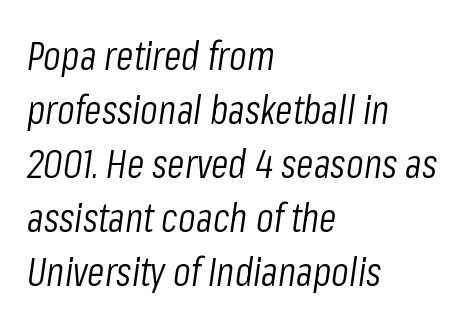
{"italic": "yes", "lean": "right", "slant_degrees": 8, "bold": "no", "weight": "light", "width": "condensed", "stroke_contrast": "low", "x_height": "medium", "monospaced": "no", "underline": "no", "align": "left", "line_spacing": "normal", "line_spacing_ratio": 1.35, "letter_spacing": "normal", "letter_spacing_em": 0.0, "glyph_px": 40}
